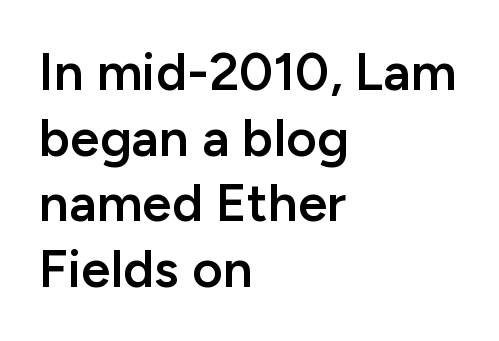
Horizontally, the lines are justified to the leading edge only. Anything drawn beneath the words? Only blank space. The gaps between neighbouring characters are ordinary and unremarkable. Each letter's strokes conclude bluntly, with no projecting serifs.
